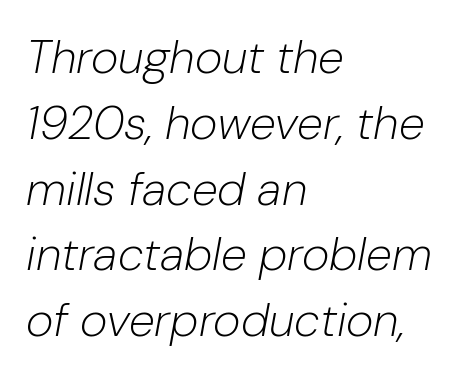
The image shows 47 px light type, italic (leaning right); set left-aligned, normal line spacing (1.4x), normal letter spacing, not underlined; low stroke contrast and a medium x-height.
